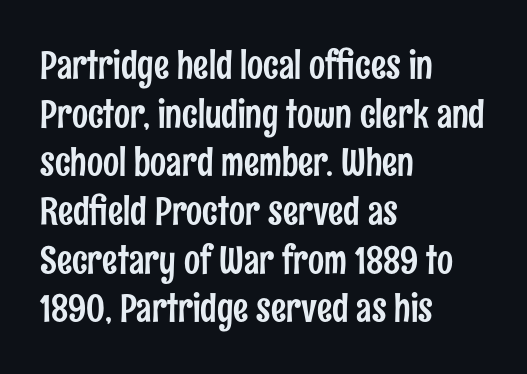
{"serif": "no", "italic": "no", "width": "condensed", "stroke_contrast": "low", "x_height": "medium", "monospaced": "no", "underline": "no", "align": "left", "line_spacing": "normal", "line_spacing_ratio": 1.28, "letter_spacing": "normal", "letter_spacing_em": 0.0, "glyph_px": 38}
